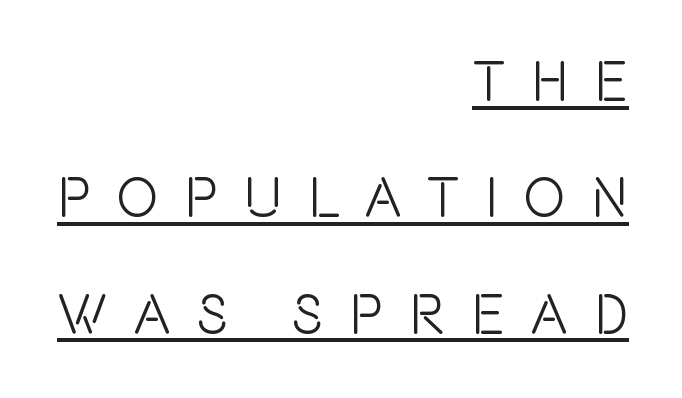
{"serif": "no", "italic": "no", "width": "condensed", "x_height": "large", "monospaced": "no", "underline": "yes", "align": "right", "line_spacing": "loose", "line_spacing_ratio": 2.08, "letter_spacing": "wide", "letter_spacing_em": 0.46, "glyph_px": 56}
